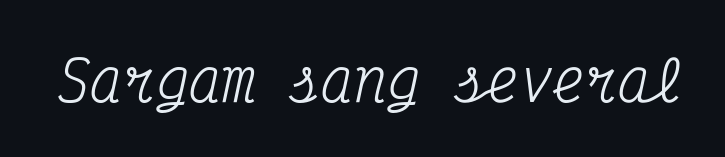
{"serif": "yes", "italic": "yes", "lean": "right", "slant_degrees": 12, "bold": "no", "weight": "regular", "width": "condensed", "stroke_contrast": "medium", "x_height": "medium", "monospaced": "yes", "underline": "no", "letter_spacing": "normal", "letter_spacing_em": 0.0, "glyph_px": 55}
